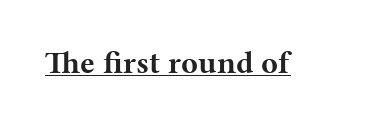
I'd describe the lettering as bold — thick and assertive. Decoration check: the copy is underlined. The letterforms sit shoulder to shoulder at normal distance. Is this a fixed-width face? No — the glyphs have proportional, varying widths. Note: serifs present on the glyphs. A typesetter would mark this as roman, not italic.
